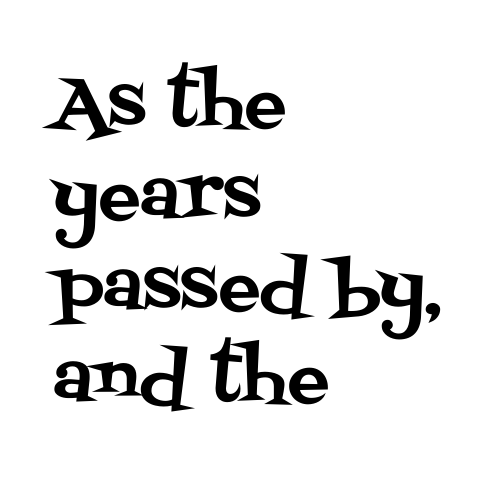
{"serif": "yes", "italic": "no", "width": "normal", "stroke_contrast": "medium", "x_height": "large", "monospaced": "no", "underline": "no", "align": "left", "line_spacing": "normal", "line_spacing_ratio": 1.31, "letter_spacing": "normal", "letter_spacing_em": 0.0, "glyph_px": 70}
